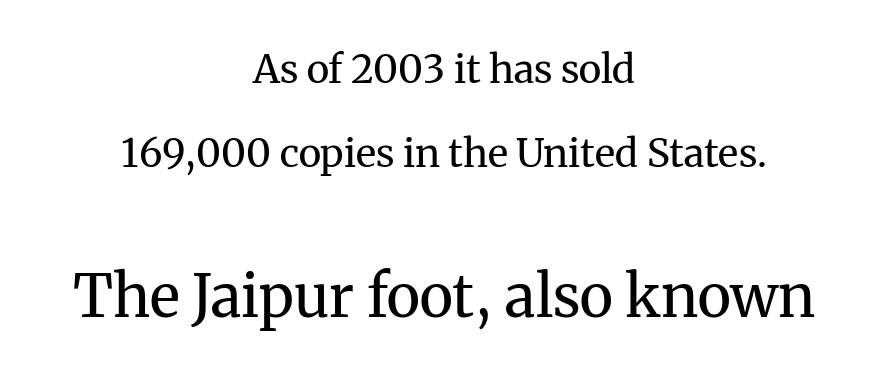
Inter-character spacing is left at the font's built-in metrics. No extra ink here — the face is not bold. When letters stand straight like this, we call the style roman or upright. If you measured baseline to baseline, you'd find a long distance.
